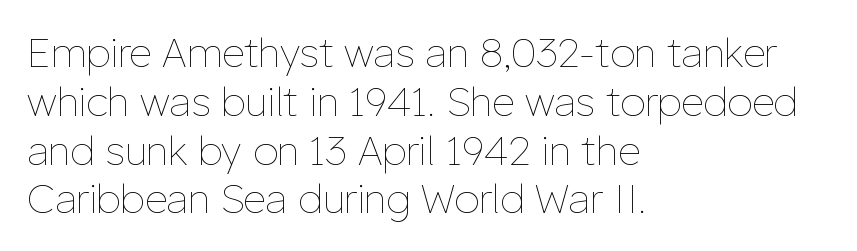
Q: Is the text bold? A: No.
Q: Is the text italic (slanted)? A: No, it is upright.
Q: Is the text underlined? A: No.
Q: How is the paragraph aligned? A: Left-aligned.
Q: Is the spacing between letters normal or unusually wide? A: Normal.
Q: Width (condensed, normal, or wide)? A: Normal.
Q: Stroke contrast? A: Low.
Q: x-height? A: Medium.
Q: Monospaced? A: No.
